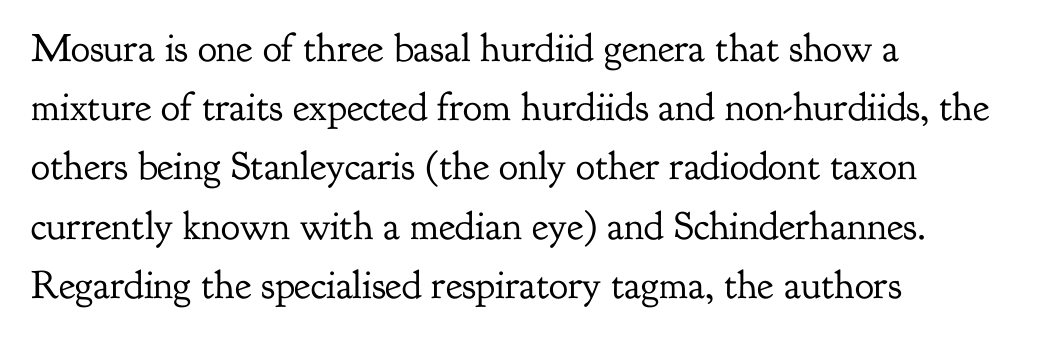
{"serif": "yes", "italic": "no", "bold": "no", "weight": "regular", "width": "normal", "stroke_contrast": "low", "x_height": "small", "monospaced": "no", "underline": "no", "align": "left", "line_spacing": "normal", "line_spacing_ratio": 1.48, "letter_spacing": "normal", "letter_spacing_em": 0.0, "glyph_px": 40}
